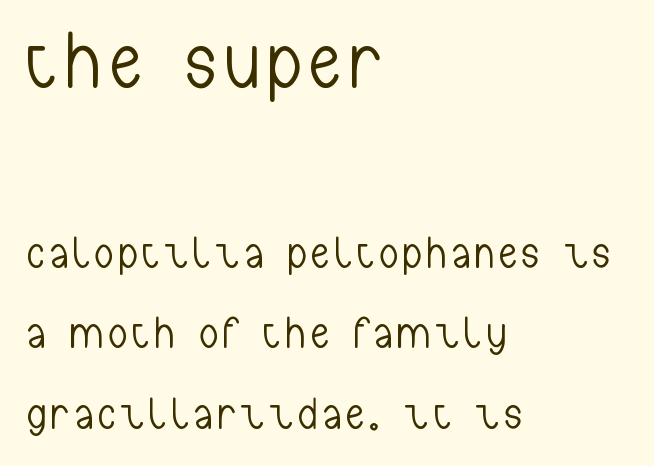
Q: Is the text bold? A: No.
Q: Is the text italic (slanted)? A: No, it is upright.
Q: Is the typeface a serif or a sans-serif typeface? A: Sans-serif.
Q: Is the text underlined? A: No.
Q: How is the paragraph aligned? A: Left-aligned.
Q: Which block of text is set in a larger size, the first (top) or the second (bottom)? A: The first (top) one.
Q: Width (condensed, normal, or wide)? A: Condensed.
Q: Stroke contrast? A: Low.
Q: x-height? A: Medium.
Q: Monospaced? A: No.
